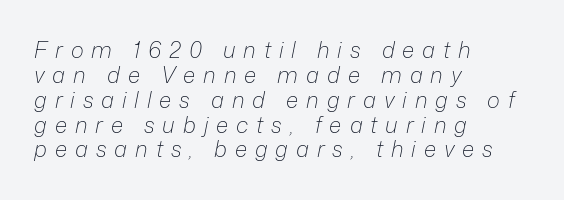
Q: Is the text bold? A: No.
Q: Is the text italic (slanted)? A: Yes, it leans right by about 12 degrees.
Q: Is the text underlined? A: No.
Q: How is the paragraph aligned? A: Left-aligned.
Q: Is the spacing between letters normal or unusually wide? A: Unusually wide.
Q: Is the spacing between lines tight, normal or loose? A: Tight.
